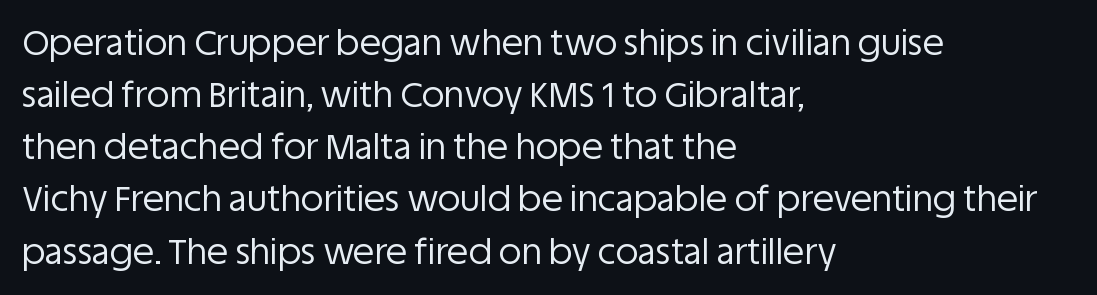
The image shows 35 px regular-weight sans-serif type, upright; set left-aligned, normal line spacing (1.49x), normal letter spacing, not underlined; low stroke contrast and a large x-height.
